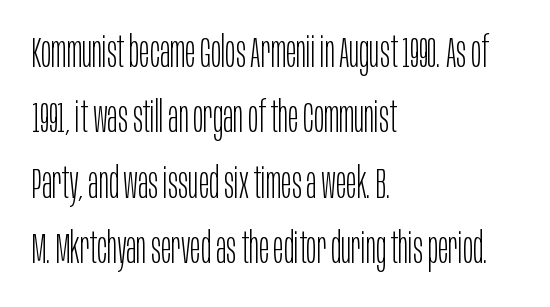
{"serif": "no", "italic": "no", "bold": "no", "weight": "light", "width": "condensed", "stroke_contrast": "low", "x_height": "large", "monospaced": "no", "underline": "no", "align": "left", "line_spacing": "normal", "line_spacing_ratio": 1.52, "letter_spacing": "normal", "letter_spacing_em": 0.0, "glyph_px": 43}
